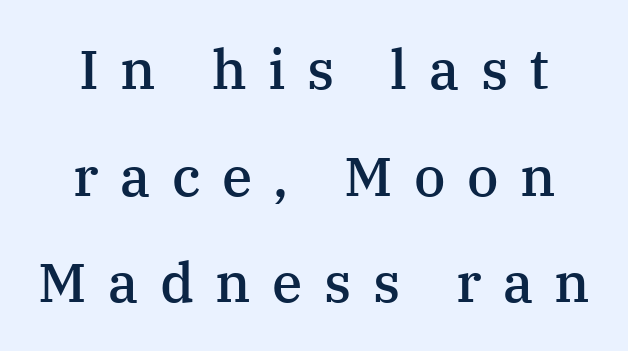
{"serif": "yes", "italic": "no", "bold": "semi", "weight": "semibold", "width": "normal", "stroke_contrast": "medium", "x_height": "medium", "monospaced": "no", "underline": "no", "line_spacing": "loose", "line_spacing_ratio": 1.94, "letter_spacing": "wide", "letter_spacing_em": 0.39, "glyph_px": 55}
